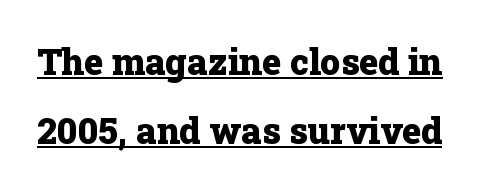
{"serif": "yes", "italic": "no", "bold": "yes", "weight": "heavy", "width": "normal", "stroke_contrast": "low", "x_height": "medium", "monospaced": "no", "underline": "yes", "line_spacing": "loose", "line_spacing_ratio": 1.93, "letter_spacing": "normal", "letter_spacing_em": 0.0, "glyph_px": 36}
